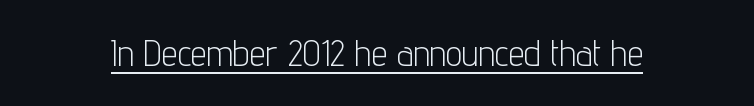
The passage shown is typed in a proportional face where columns would drift. The lettering stays uniformly vertical, giving the passage a roman look. Decoration check: the copy is underlined. The cut favours lightness, reaching ordinary text weight at its darkest.
